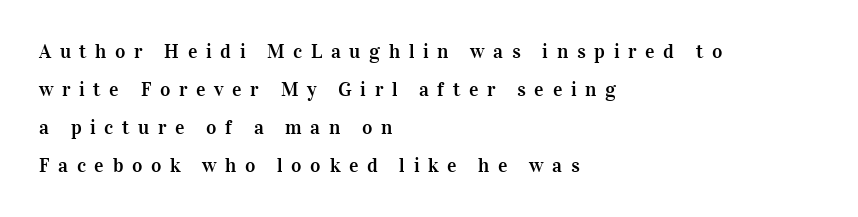
Q: Is the text italic (slanted)? A: No, it is upright.
Q: Is the text underlined? A: No.
Q: How is the paragraph aligned? A: Left-aligned.
Q: Is the spacing between letters normal or unusually wide? A: Unusually wide.
Q: Is the spacing between lines tight, normal or loose? A: Loose.
